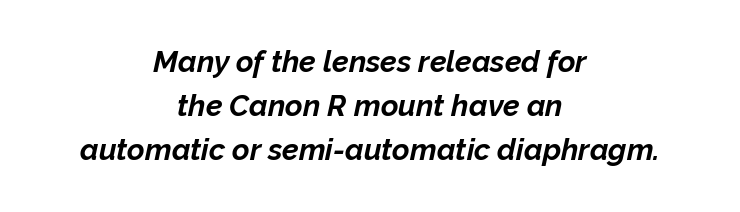
The image shows 30 px bold type, italic (leaning right); set centered, normal line spacing (1.47x), normal letter spacing, not underlined; low stroke contrast and a medium x-height.
